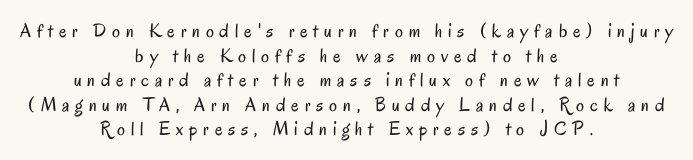
The rag falls on both sides of this text block equally. Ink coverage per letter is moderate at most. A clean baseline with only descenders dipping below it. Honestly, the letter spacing is so wide it's the main thing you notice. This sample uses an upright cut, with every glyph sitting square on the baseline.
